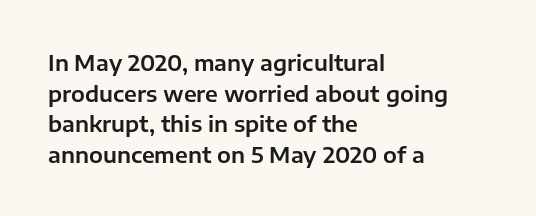
The image shows 22 px text type, upright; set left-aligned, normal line spacing (1.39x), normal letter spacing, not underlined.
